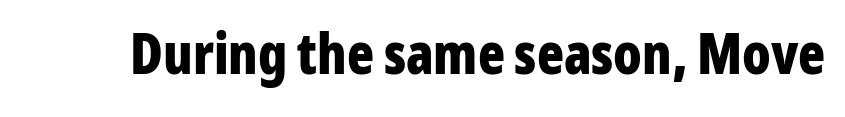
{"serif": "no", "italic": "no", "bold": "yes", "weight": "bold", "width": "condensed", "stroke_contrast": "low", "x_height": "medium", "monospaced": "no", "underline": "no", "letter_spacing": "normal", "letter_spacing_em": 0.0, "glyph_px": 56}
